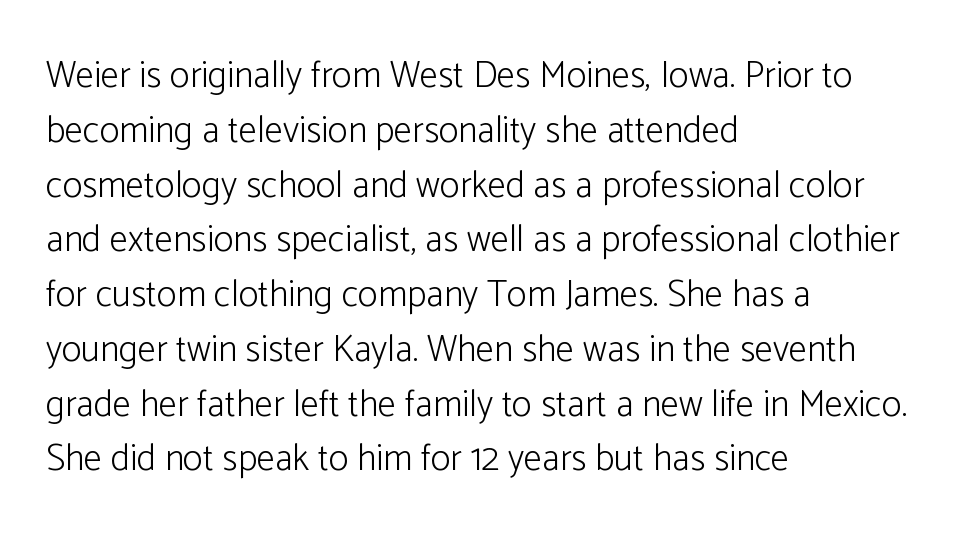
Q: Is the text bold? A: No.
Q: Is the text italic (slanted)? A: No, it is upright.
Q: Is the typeface a serif or a sans-serif typeface? A: Sans-serif.
Q: Is the text underlined? A: No.
Q: How is the paragraph aligned? A: Left-aligned.
Q: Is the spacing between letters normal or unusually wide? A: Normal.
Q: Is the spacing between lines tight, normal or loose? A: Normal.
Q: Width (condensed, normal, or wide)? A: Normal.
Q: Stroke contrast? A: Low.
Q: x-height? A: Medium.
Q: Monospaced? A: No.
